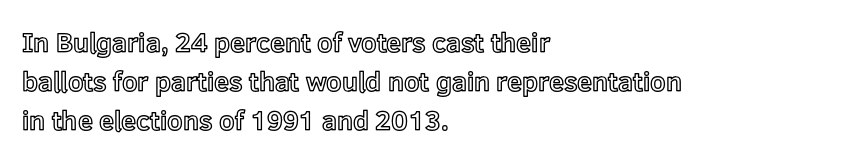
{"italic": "no", "underline": "no", "align": "left", "line_spacing": "normal", "line_spacing_ratio": 1.44, "letter_spacing": "normal", "letter_spacing_em": 0.0, "glyph_px": 27}
